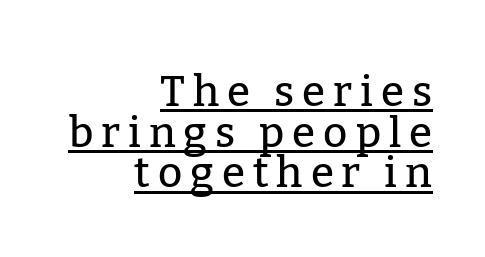
Q: Is the text italic (slanted)? A: No, it is upright.
Q: Is the typeface a serif or a sans-serif typeface? A: Serif.
Q: Is the text underlined? A: Yes.
Q: How is the paragraph aligned? A: Right-aligned.
Q: Is the spacing between lines tight, normal or loose? A: Tight.
Q: Width (condensed, normal, or wide)? A: Normal.
Q: Stroke contrast? A: Low.
Q: x-height? A: Medium.
Q: Monospaced? A: No.
